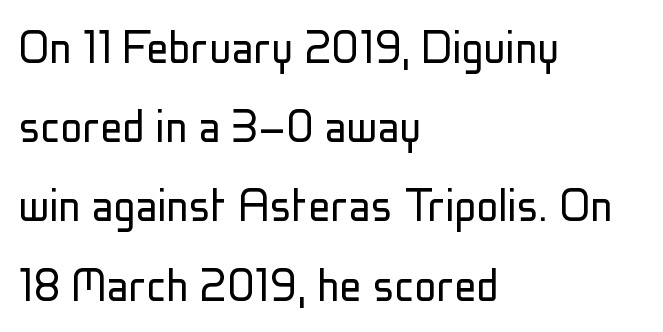
Q: Is the text bold? A: No.
Q: Is the text italic (slanted)? A: No, it is upright.
Q: Is the typeface a serif or a sans-serif typeface? A: Sans-serif.
Q: Is the text underlined? A: No.
Q: How is the paragraph aligned? A: Left-aligned.
Q: Is the spacing between letters normal or unusually wide? A: Normal.
Q: Is the spacing between lines tight, normal or loose? A: Normal.
Q: Width (condensed, normal, or wide)? A: Condensed.
Q: Stroke contrast? A: Low.
Q: x-height? A: Medium.
Q: Monospaced? A: No.
